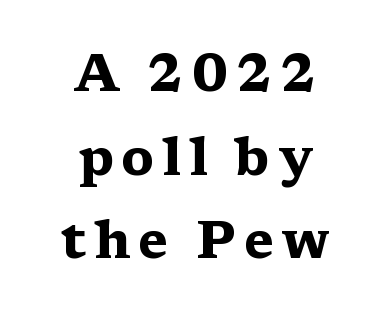
{"serif": "yes", "italic": "no", "bold": "yes", "weight": "heavy", "width": "wide", "stroke_contrast": "medium", "x_height": "medium", "monospaced": "no", "underline": "no", "line_spacing": "normal", "line_spacing_ratio": 1.61, "glyph_px": 52}
